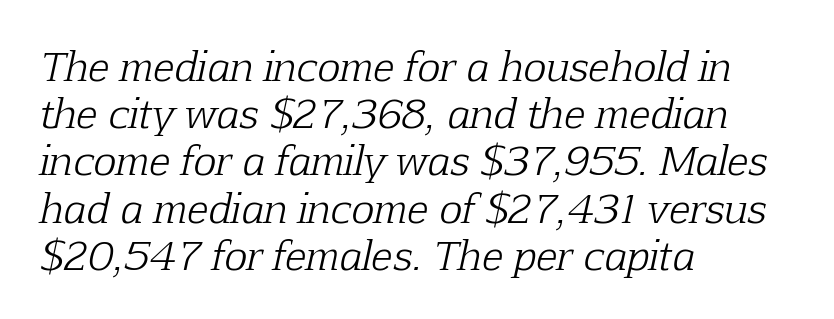
{"serif": "yes", "italic": "yes", "lean": "right", "slant_degrees": 12, "bold": "no", "weight": "light", "width": "normal", "stroke_contrast": "low", "x_height": "medium", "monospaced": "no", "underline": "no", "align": "left", "line_spacing_ratio": 1.21, "letter_spacing": "normal", "letter_spacing_em": 0.0, "glyph_px": 39}
